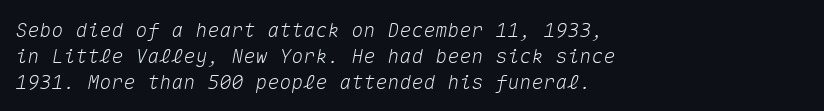
The passage shown has conventional tracking throughout. Each new line begins a customary step beneath the previous one. Decoration check: the copy has no underline. A typesetter would mark this as italic.
